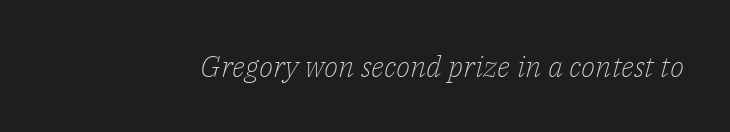
The image shows 30 px light serif type, italic (leaning right); set normal letter spacing, not underlined; low stroke contrast and a medium x-height.
